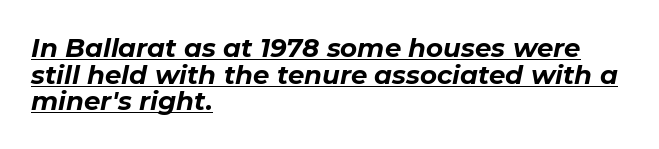
The image shows 26 px bold type, italic (leaning right); set left-aligned, tight line spacing (1.02x), normal letter spacing, underlined.
